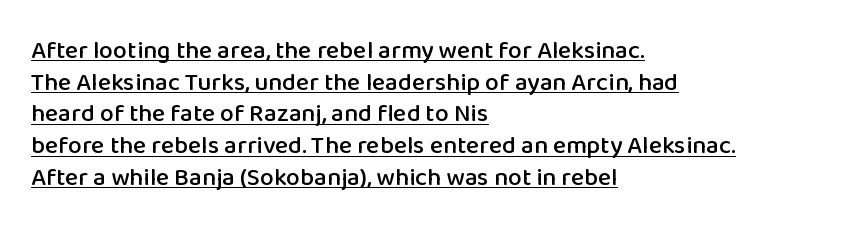
Q: Is the text italic (slanted)? A: No, it is upright.
Q: Is the text underlined? A: Yes.
Q: How is the paragraph aligned? A: Left-aligned.
Q: Is the spacing between letters normal or unusually wide? A: Normal.
Q: Is the spacing between lines tight, normal or loose? A: Normal.
